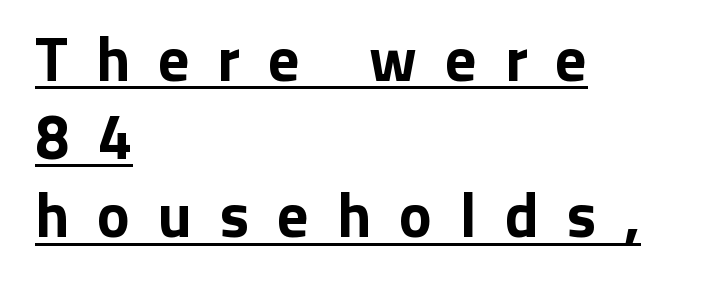
{"serif": "no", "italic": "no", "bold": "yes", "weight": "bold", "width": "normal", "stroke_contrast": "low", "x_height": "medium", "monospaced": "no", "underline": "yes", "align": "left", "line_spacing": "normal", "line_spacing_ratio": 1.26, "letter_spacing": "wide", "letter_spacing_em": 0.45, "glyph_px": 62}
